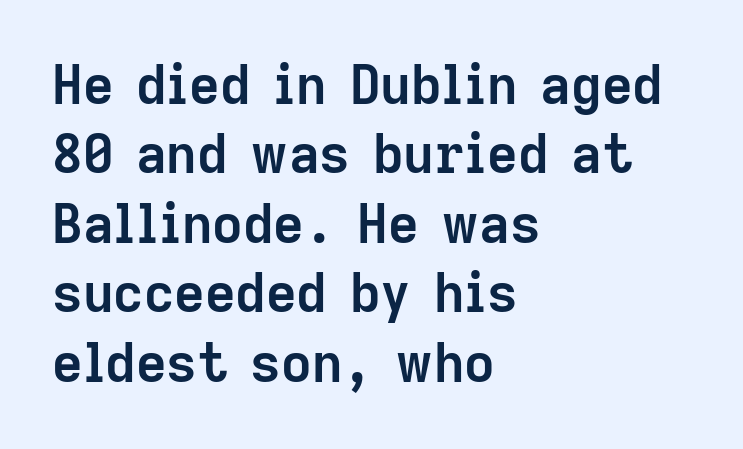
The image shows 53 px semibold sans-serif type, upright; set left-aligned, normal line spacing (1.31x), normal letter spacing, not underlined; low stroke contrast and a medium x-height.
